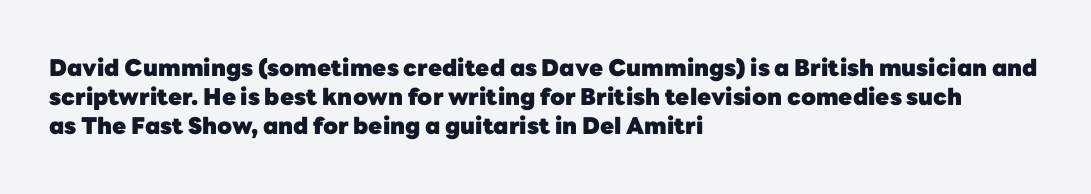
Q: Is the text bold? A: Yes.
Q: Is the text italic (slanted)? A: No, it is upright.
Q: Is the text underlined? A: No.
Q: How is the paragraph aligned? A: Left-aligned.
Q: Is the spacing between letters normal or unusually wide? A: Normal.
Q: Is the spacing between lines tight, normal or loose? A: Normal.
